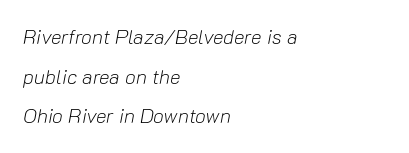
Q: Is the text bold? A: No.
Q: Is the text italic (slanted)? A: Yes, it leans right by about 10 degrees.
Q: Is the text underlined? A: No.
Q: How is the paragraph aligned? A: Left-aligned.
Q: Is the spacing between letters normal or unusually wide? A: Normal.
Q: Is the spacing between lines tight, normal or loose? A: Loose.
